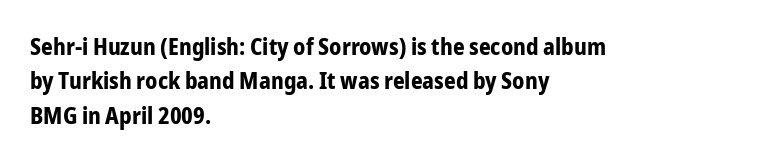
Is the letter spacing exaggerated? No — it looks like the ordinary default. Reading down the block, your eye returns to a fixed left position each line. Heavy-handed strokes throughout: this text is bold. Just letters on the line, the space beneath them empty. Baseline-to-baseline distance is the conventional proportion of letter height. A roman cut, with each character standing at attention.
